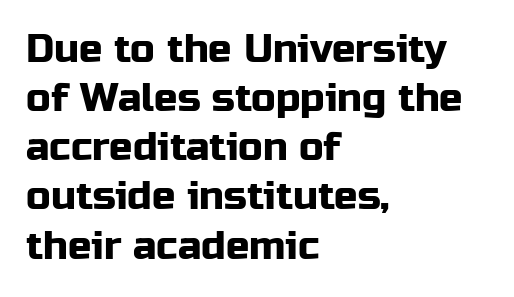
You could call the tracking neutral — neither tight nor loose. The area under the type is left untouched. Do the characters align in a grid? No, the font is proportional. In terms of letterform style, serifs are entirely absent. Left-aligned paragraph, ragged on the right.
